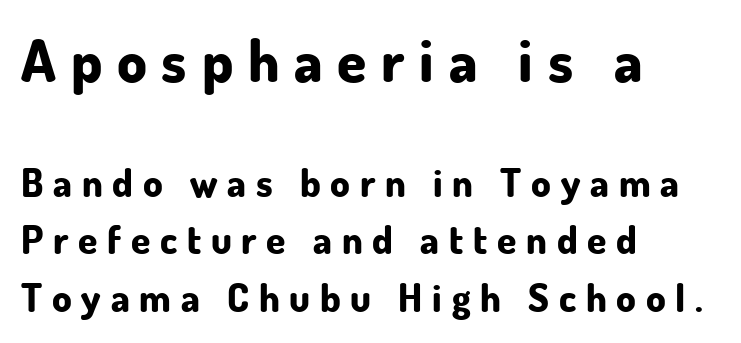
The image shows 59 px bold sans-serif type, upright; set left-aligned, normal line spacing (1.48x), unusually wide letter spacing (+0.25 em), not underlined; the first (top) block is 1.51x larger; low stroke contrast and a small x-height.
